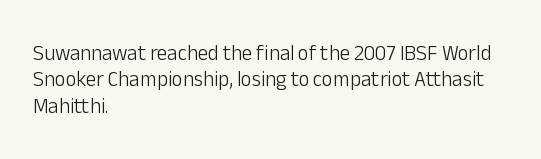
Q: Is the text bold? A: No.
Q: Is the text italic (slanted)? A: No, it is upright.
Q: Is the text underlined? A: No.
Q: How is the paragraph aligned? A: Left-aligned.
Q: Is the spacing between letters normal or unusually wide? A: Normal.
Q: Is the spacing between lines tight, normal or loose? A: Normal.
